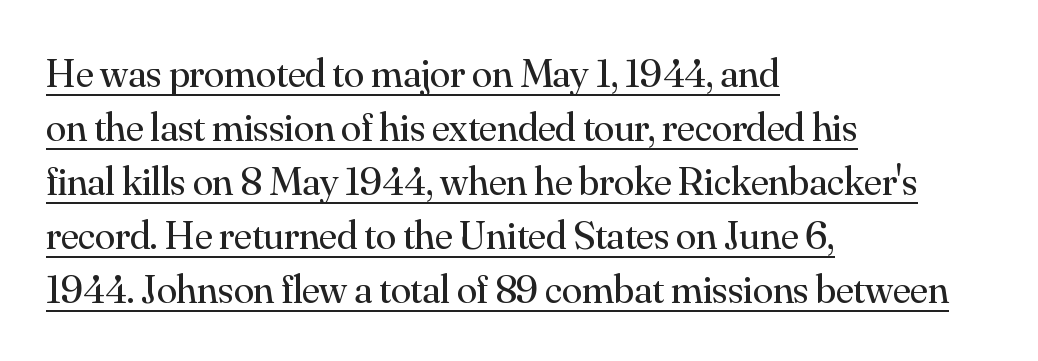
Q: Is the text bold? A: No.
Q: Is the text italic (slanted)? A: No, it is upright.
Q: Is the typeface a serif or a sans-serif typeface? A: Serif.
Q: Is the text underlined? A: Yes.
Q: How is the paragraph aligned? A: Left-aligned.
Q: Is the spacing between letters normal or unusually wide? A: Normal.
Q: Is the spacing between lines tight, normal or loose? A: Normal.
Q: Width (condensed, normal, or wide)? A: Normal.
Q: Stroke contrast? A: Medium.
Q: x-height? A: Small.
Q: Monospaced? A: No.
